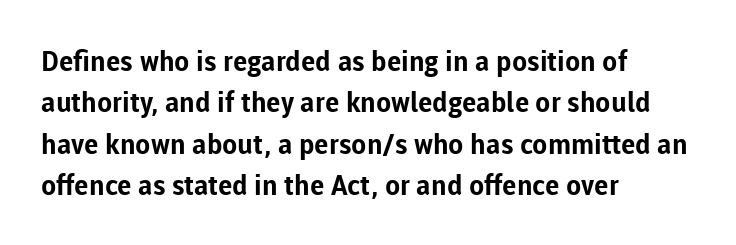
Q: Is the text bold? A: Yes.
Q: Is the text italic (slanted)? A: No, it is upright.
Q: Is the typeface a serif or a sans-serif typeface? A: Sans-serif.
Q: Is the text underlined? A: No.
Q: How is the paragraph aligned? A: Left-aligned.
Q: Is the spacing between letters normal or unusually wide? A: Normal.
Q: Is the spacing between lines tight, normal or loose? A: Normal.
Q: Width (condensed, normal, or wide)? A: Normal.
Q: Stroke contrast? A: Low.
Q: x-height? A: Medium.
Q: Monospaced? A: No.
